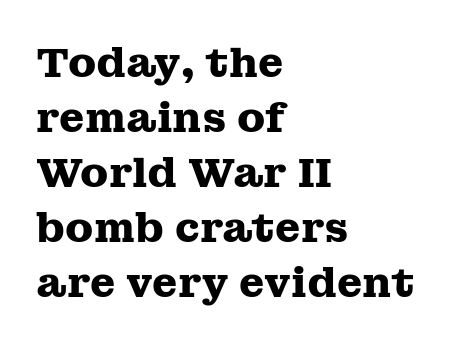
Q: Is the text bold? A: Yes.
Q: Is the text italic (slanted)? A: No, it is upright.
Q: Is the typeface a serif or a sans-serif typeface? A: Serif.
Q: Is the text underlined? A: No.
Q: How is the paragraph aligned? A: Left-aligned.
Q: Is the spacing between letters normal or unusually wide? A: Normal.
Q: Is the spacing between lines tight, normal or loose? A: Normal.
Q: Width (condensed, normal, or wide)? A: Wide.
Q: Stroke contrast? A: Medium.
Q: x-height? A: Medium.
Q: Monospaced? A: No.
